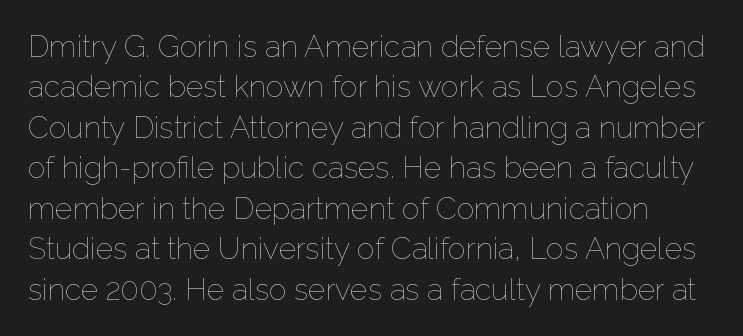
{"italic": "no", "bold": "no", "weight": "thin", "width": "normal", "stroke_contrast": "low", "x_height": "medium", "monospaced": "no", "underline": "no", "line_spacing": "normal", "line_spacing_ratio": 1.35, "letter_spacing": "normal", "letter_spacing_em": 0.0, "glyph_px": 30}
